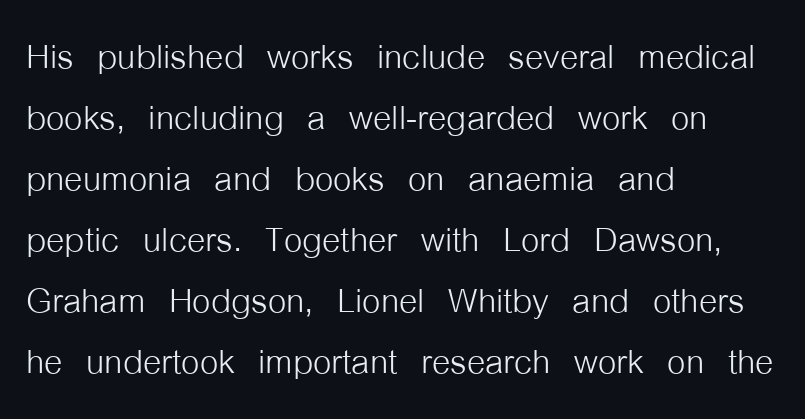
{"serif": "no", "italic": "no", "bold": "no", "weight": "light", "width": "condensed", "stroke_contrast": "low", "x_height": "medium", "monospaced": "no", "underline": "no", "align": "left", "line_spacing": "normal", "line_spacing_ratio": 1.3, "letter_spacing": "normal", "letter_spacing_em": 0.0, "glyph_px": 47}
